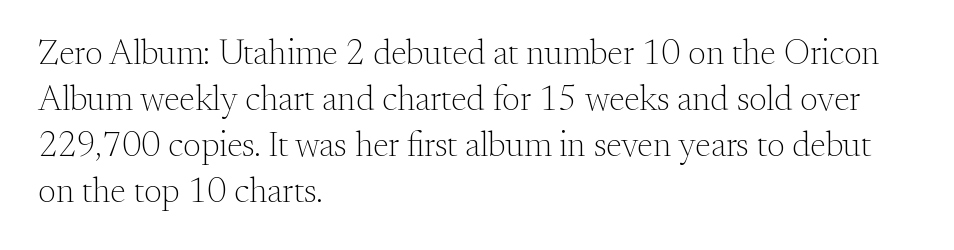
Q: Is the text bold? A: No.
Q: Is the text italic (slanted)? A: No, it is upright.
Q: Is the typeface a serif or a sans-serif typeface? A: Serif.
Q: Is the text underlined? A: No.
Q: How is the paragraph aligned? A: Left-aligned.
Q: Is the spacing between letters normal or unusually wide? A: Normal.
Q: Is the spacing between lines tight, normal or loose? A: Normal.
Q: Width (condensed, normal, or wide)? A: Normal.
Q: Stroke contrast? A: Medium.
Q: x-height? A: Small.
Q: Monospaced? A: No.
